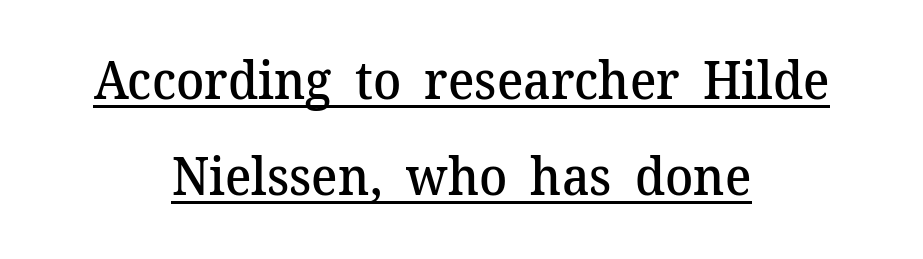
Typographic density is moderately raised because the face is semibold. The rendering positions every line midway between the sides. Italic? Not at all — the glyphs are vertical. Here the designer chose a conventional face with non-uniform glyph widths.
